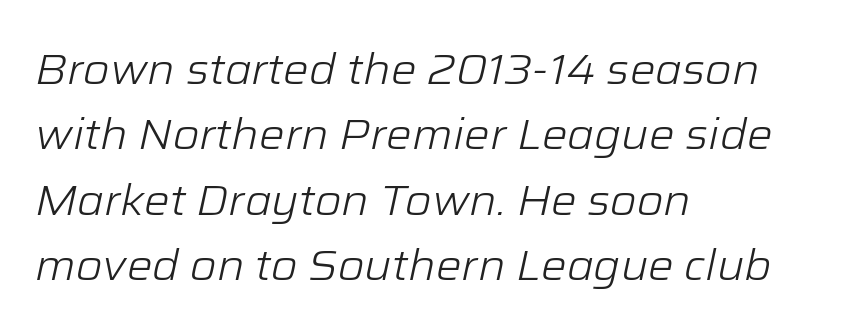
{"italic": "yes", "lean": "right", "slant_degrees": 12, "bold": "no", "weight": "light", "width": "normal", "stroke_contrast": "low", "x_height": "medium", "monospaced": "no", "underline": "no", "align": "left", "line_spacing": "normal", "line_spacing_ratio": 1.52, "letter_spacing": "normal", "letter_spacing_em": 0.0, "glyph_px": 43}
